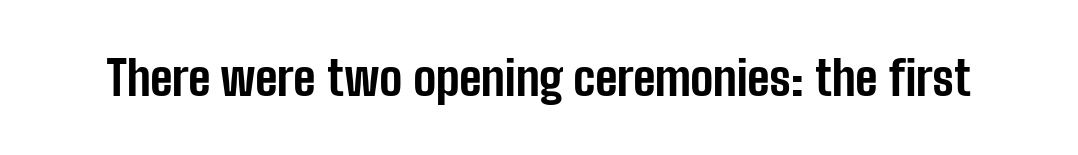
Compared with typical body copy, the letter spacing here is the same. These lines are composed in type without serifs. Chunky letters — that's bold for sure. Only glyphs here, with clear space below each row.
